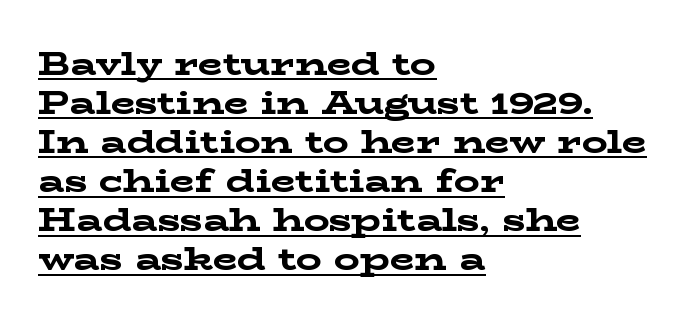
Q: Is the text bold? A: Yes.
Q: Is the text italic (slanted)? A: No, it is upright.
Q: Is the typeface a serif or a sans-serif typeface? A: Serif.
Q: Is the text underlined? A: Yes.
Q: How is the paragraph aligned? A: Left-aligned.
Q: Is the spacing between letters normal or unusually wide? A: Normal.
Q: Width (condensed, normal, or wide)? A: Wide.
Q: Stroke contrast? A: Low.
Q: x-height? A: Medium.
Q: Monospaced? A: No.
